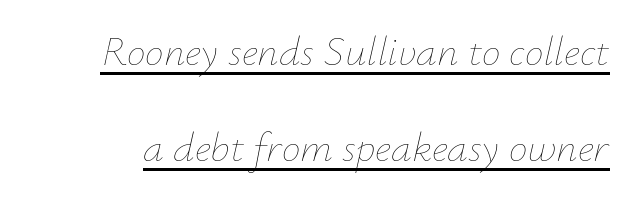
Is there an underline? Yes — a line sits under the letters. You could not count columns in this text — the font is proportionally spaced. The font is comparable to plain body text, perhaps lighter. Italic? Definitely — the glyphs are oblique. Words appear dense and cohesive because spacing is normal.
